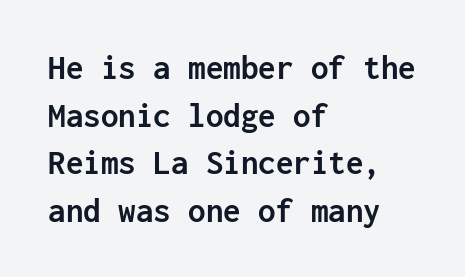
The image shows 35 px semibold sans-serif type, upright, monospaced; set left-aligned, normal line spacing (1.36x), normal letter spacing, not underlined; low stroke contrast and a medium x-height.
